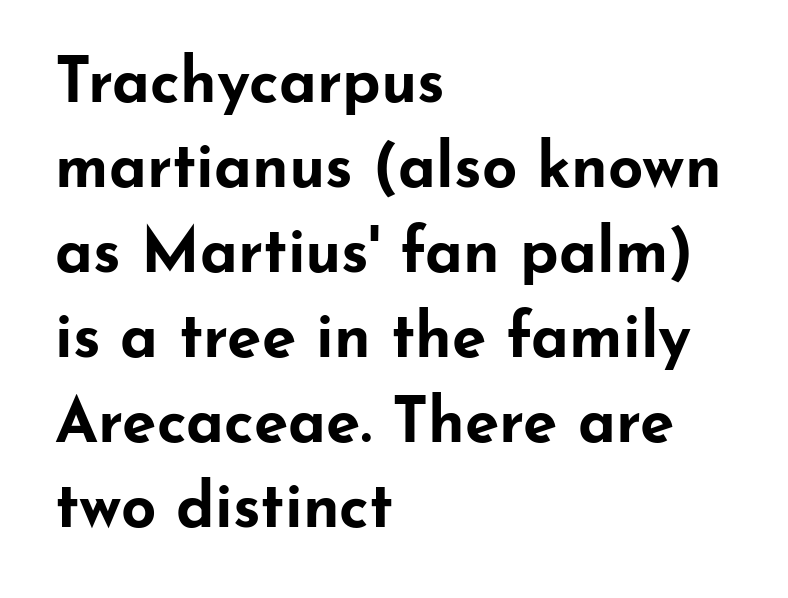
{"serif": "no", "italic": "no", "bold": "yes", "weight": "bold", "width": "wide", "stroke_contrast": "low", "x_height": "small", "monospaced": "no", "underline": "no", "align": "left", "line_spacing": "normal", "line_spacing_ratio": 1.37, "letter_spacing": "normal", "letter_spacing_em": 0.0, "glyph_px": 62}
